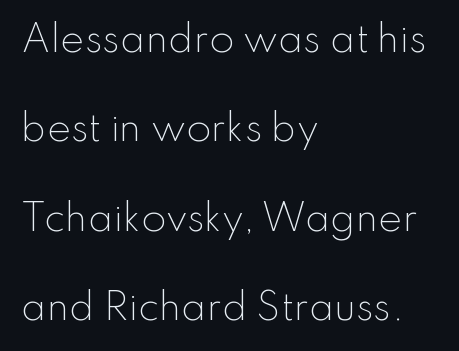
Q: Is the text bold? A: No.
Q: Is the text italic (slanted)? A: No, it is upright.
Q: Is the typeface a serif or a sans-serif typeface? A: Sans-serif.
Q: Is the text underlined? A: No.
Q: How is the paragraph aligned? A: Left-aligned.
Q: Is the spacing between letters normal or unusually wide? A: Normal.
Q: Is the spacing between lines tight, normal or loose? A: Loose.
Q: Width (condensed, normal, or wide)? A: Normal.
Q: Stroke contrast? A: Low.
Q: x-height? A: Small.
Q: Monospaced? A: No.
